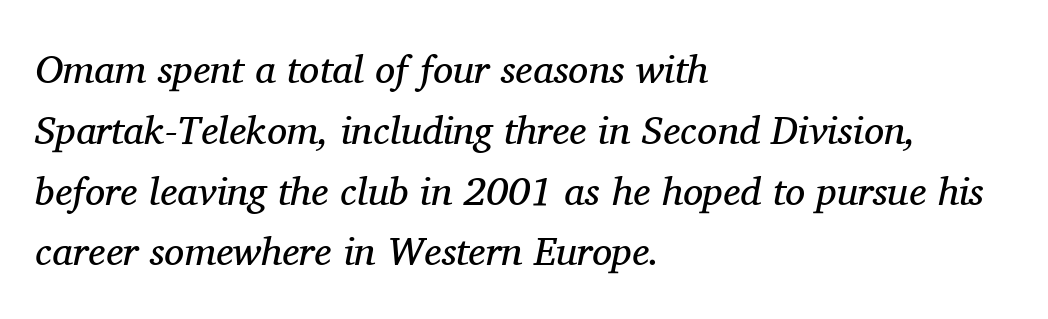
Leftover space on each line is placed entirely after the last word. What stands out about the letter spacing? Nothing — it is the standard amount. Notice how descenders clear the ascenders below comfortably — that's standard leading. The face used here is proportionally spaced, like ordinary book or web type.
